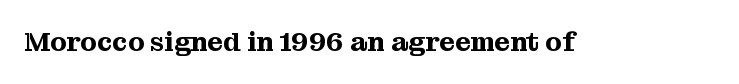
This rendering leaves character spacing at its baseline value. Has an underline been added? It has not. No italicization has been applied; the sample stays upright.
